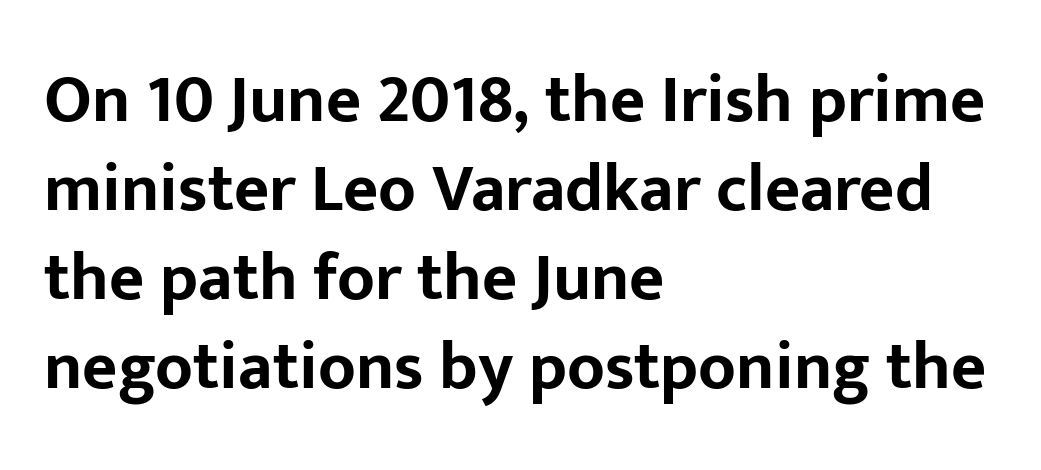
If you measured baseline to baseline, you'd find a middling distance. Decoration check: the copy has no underline. You'd pick this weight for a headline — it's a proper bold. Every row of glyphs begins at an identical x-position on the left. Typographically, this falls in the sans-serif category. Nobody touched the tracking dial on this one.
